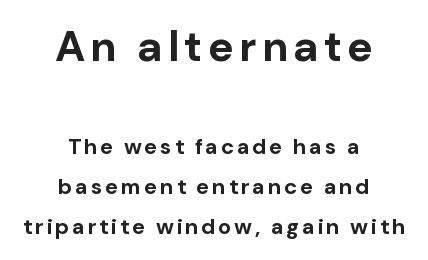
{"serif": "no", "italic": "no", "bold": "yes", "weight": "bold", "width": "normal", "stroke_contrast": "low", "x_height": "medium", "monospaced": "no", "underline": "no", "align": "center", "line_spacing_ratio": 1.84, "larger_block": "first", "size_ratio": 1.95, "glyph_px": 43}
